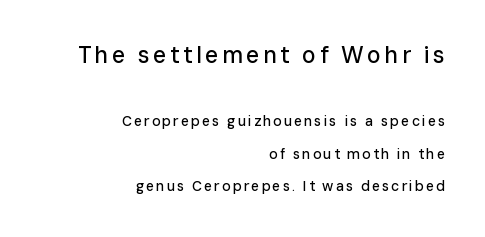
The image shows 23 px text type, upright; set right-aligned, loose line spacing (2.33x), not underlined; the first (top) block is 1.64x larger.
